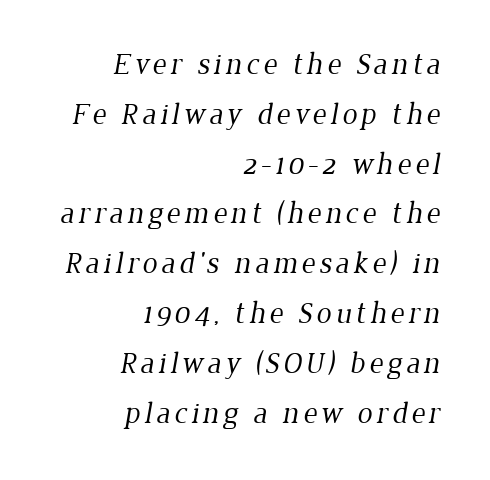
The image shows 30 px regular-weight serif type; set right-aligned, normal line spacing (1.66x), not underlined; low stroke contrast and a medium x-height.
